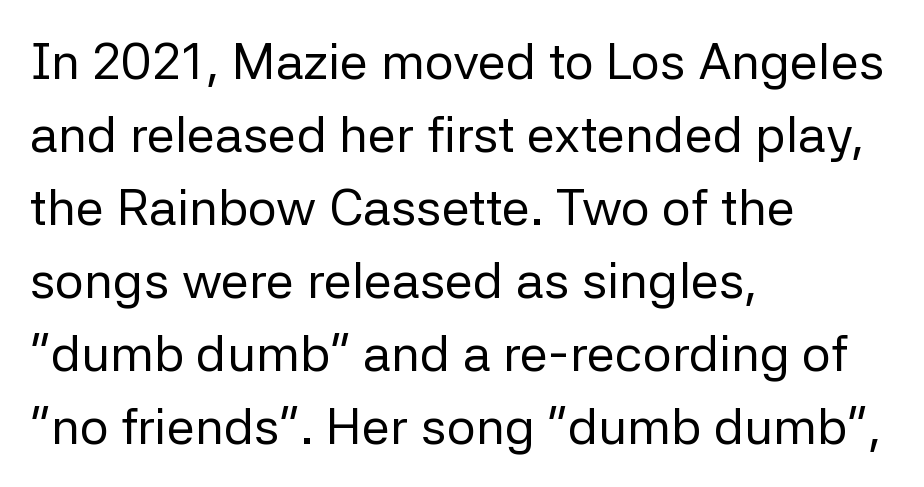
This sample is left-justified, so line endings fall wherever the words run out. Glyph-to-glyph distance matches everyday printed text. Glance below the letters and you will spot only blank space. Leading matches the norm, producing a regular column.
